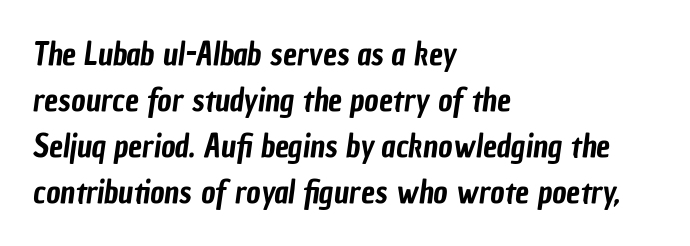
Q: Is the typeface a serif or a sans-serif typeface? A: Sans-serif.
Q: Is the text underlined? A: No.
Q: How is the paragraph aligned? A: Left-aligned.
Q: Is the spacing between letters normal or unusually wide? A: Normal.
Q: Is the spacing between lines tight, normal or loose? A: Normal.
Q: Width (condensed, normal, or wide)? A: Condensed.
Q: Stroke contrast? A: Low.
Q: x-height? A: Medium.
Q: Monospaced? A: No.
